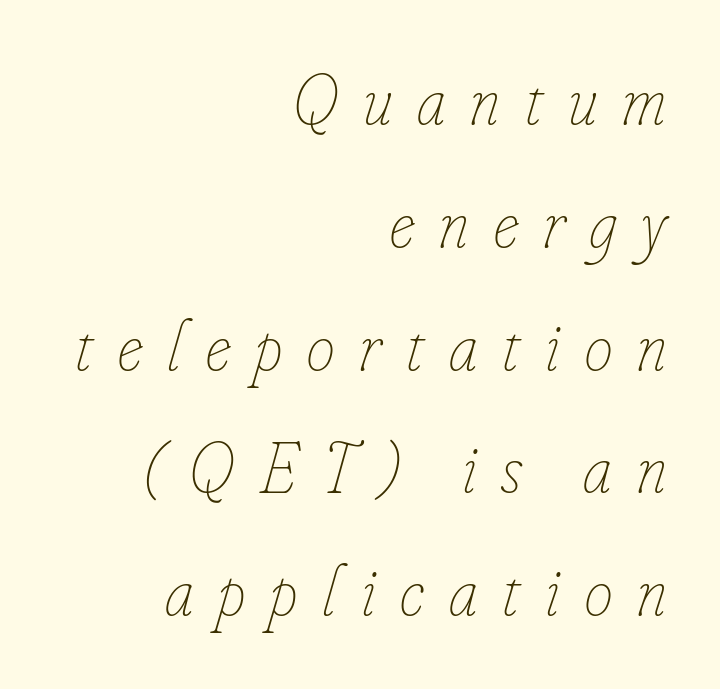
The image shows 71 px thin, condensed type, italic (leaning right); set right-aligned, line spacing 1.73x, unusually wide letter spacing (+0.35 em), not underlined; low stroke contrast and a small x-height.
